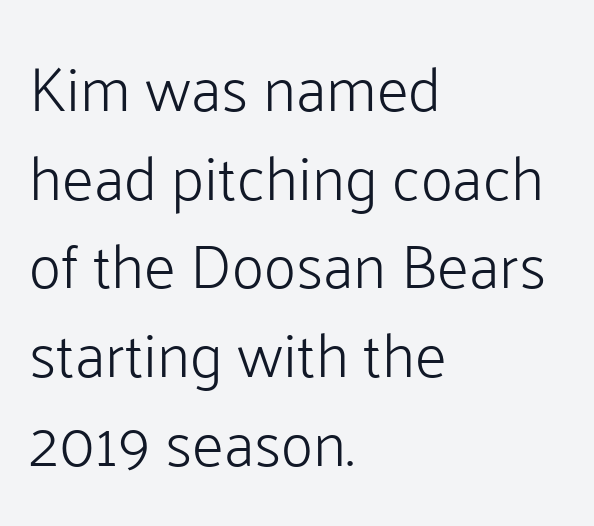
How are the letters spaced? Ordinarily, with no added tracking. Stems and bowls with no extra thickness — not bold. Compared with typical paragraphs, the rows here are spaced about the same. The typography opts for an upright posture over an oblique one.
